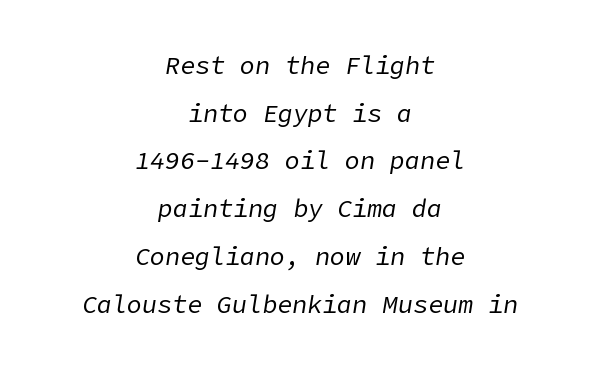
Q: Is the text bold? A: No.
Q: Is the text italic (slanted)? A: Yes, it leans right by about 9 degrees.
Q: Is the text underlined? A: No.
Q: How is the paragraph aligned? A: Centered.
Q: Is the spacing between letters normal or unusually wide? A: Normal.
Q: Is the spacing between lines tight, normal or loose? A: Loose.
